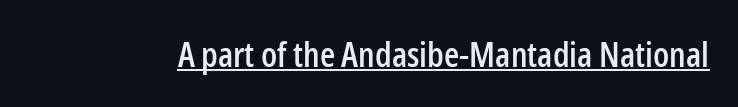
{"serif": "no", "italic": "no", "width": "condensed", "stroke_contrast": "low", "x_height": "medium", "monospaced": "no", "underline": "yes", "letter_spacing": "normal", "letter_spacing_em": 0.0, "glyph_px": 35}
